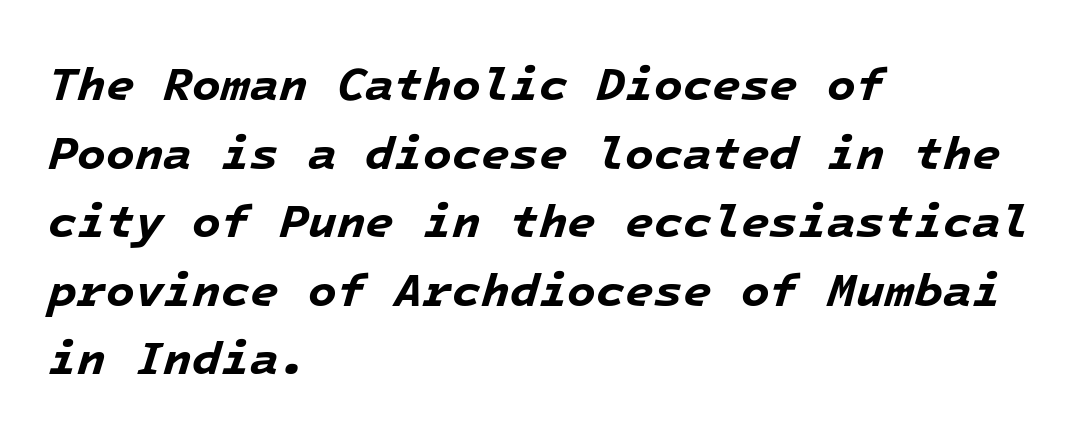
{"italic": "yes", "lean": "right", "slant_degrees": 16, "bold": "yes", "weight": "bold", "width": "normal", "stroke_contrast": "low", "x_height": "medium", "monospaced": "yes", "underline": "no", "align": "left", "line_spacing": "normal", "line_spacing_ratio": 1.46, "letter_spacing": "normal", "letter_spacing_em": 0.0, "glyph_px": 47}
